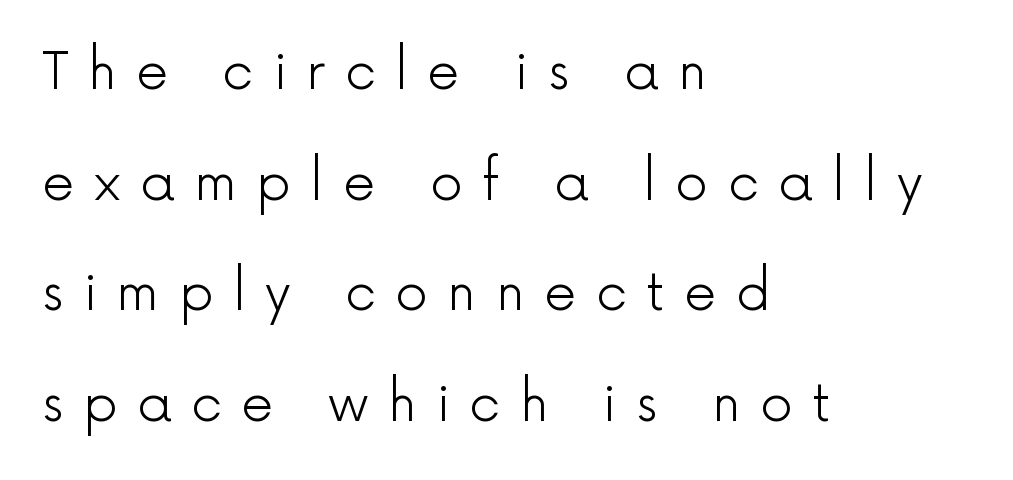
To sum up the face: it is a sans, with no serifs. This sample uses an upright cut, with every glyph sitting square on the baseline. Looks like regular typesetting: each glyph gets only the width it needs. The line-height multiplier appears high, well above default.
